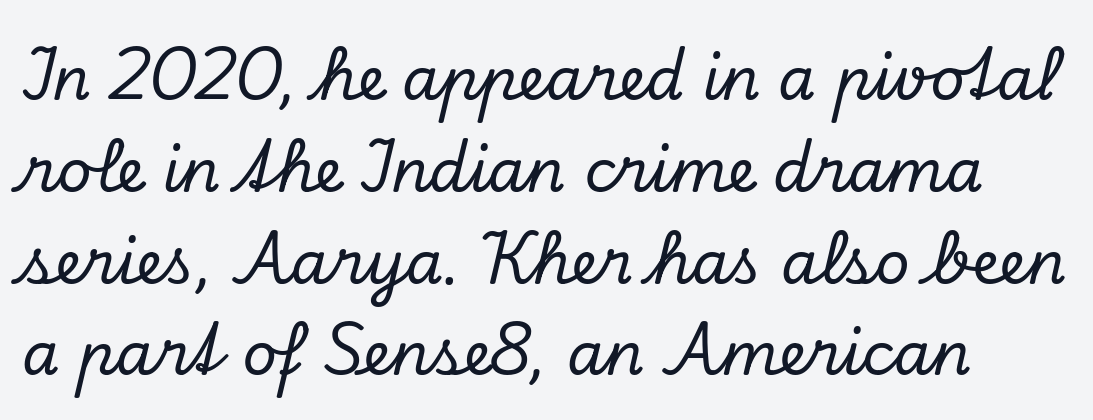
{"serif": "yes", "italic": "yes", "lean": "right", "slant_degrees": 13, "width": "normal", "stroke_contrast": "low", "x_height": "small", "monospaced": "no", "underline": "no", "line_spacing": "normal", "line_spacing_ratio": 1.53, "letter_spacing": "normal", "letter_spacing_em": 0.0, "glyph_px": 60}
